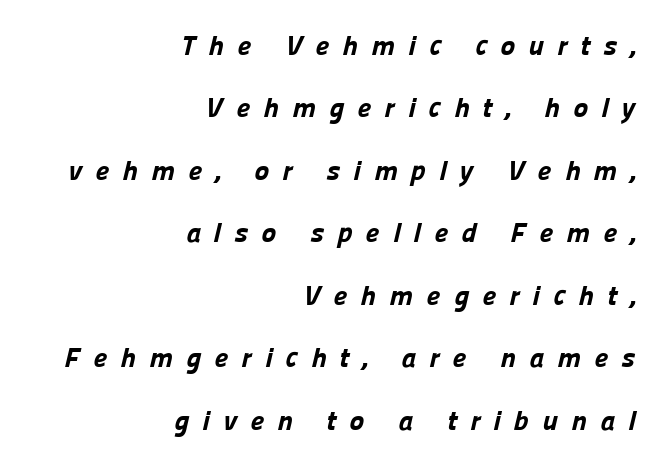
Q: Is the text bold? A: Yes.
Q: Is the typeface a serif or a sans-serif typeface? A: Sans-serif.
Q: Is the text underlined? A: No.
Q: How is the paragraph aligned? A: Right-aligned.
Q: Is the spacing between letters normal or unusually wide? A: Unusually wide.
Q: Is the spacing between lines tight, normal or loose? A: Loose.
Q: Width (condensed, normal, or wide)? A: Normal.
Q: Stroke contrast? A: Low.
Q: x-height? A: Medium.
Q: Monospaced? A: No.
